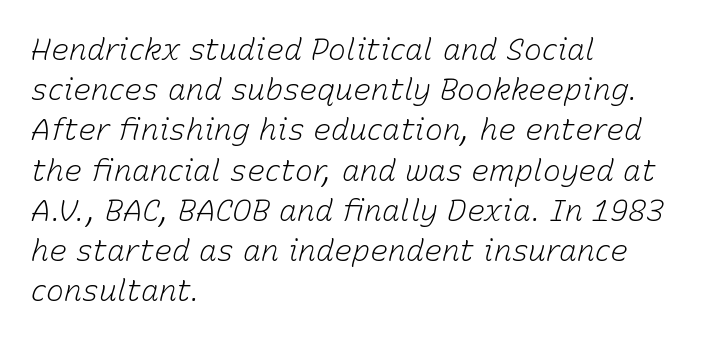
{"italic": "yes", "lean": "right", "slant_degrees": 15, "bold": "no", "weight": "light", "width": "normal", "stroke_contrast": "low", "x_height": "medium", "monospaced": "no", "underline": "no", "align": "left", "line_spacing": "normal", "line_spacing_ratio": 1.34, "letter_spacing": "normal", "letter_spacing_em": 0.0, "glyph_px": 30}
